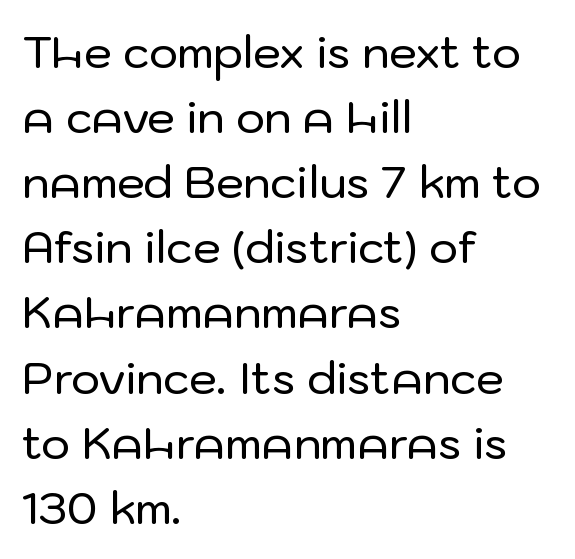
The image shows 44 px sans-serif type, upright; set left-aligned, normal line spacing (1.48x), normal letter spacing, not underlined; low stroke contrast and a medium x-height.
